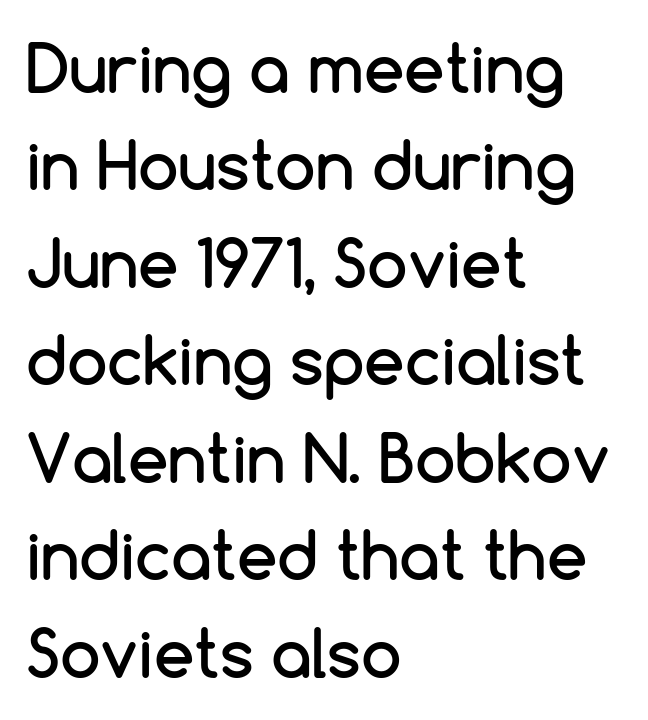
Every row of glyphs begins at an identical x-position on the left. It's the straight-up-and-down kind of type. If you measured baseline to baseline, you'd find a middling distance. There is no visible air inserted between adjacent glyphs.
